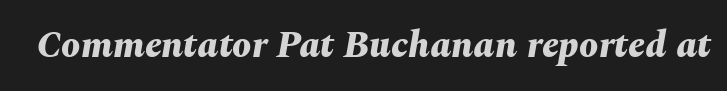
Every character sits at an angle, as italics do. Its strokes are broad and dark, the hallmark of bold type. The passage shown is typed in a proportional face where columns would drift. In terms of letterspacing, this is plain default setting. No word sits above an underline.
